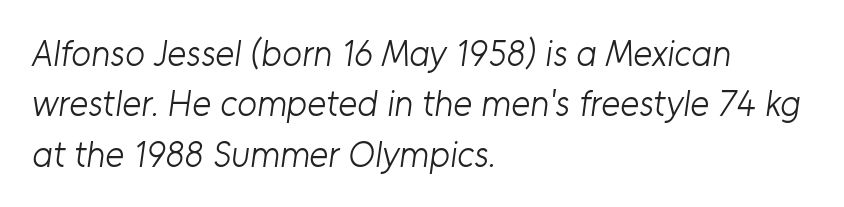
The image shows 36 px light sans-serif type; set left-aligned, normal line spacing (1.4x), normal letter spacing, not underlined; low stroke contrast and a medium x-height.
